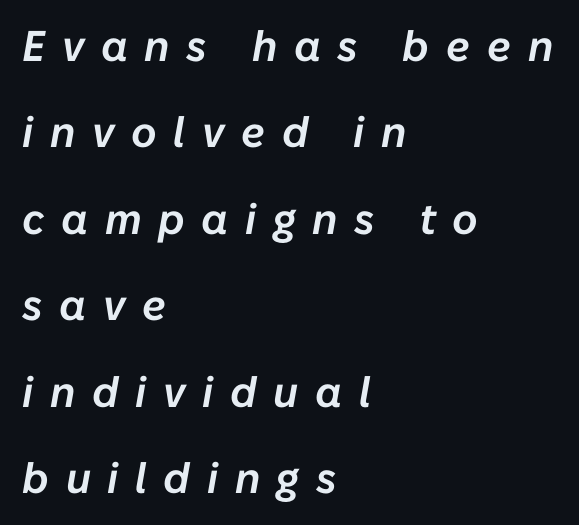
{"italic": "yes", "lean": "right", "slant_degrees": 10, "width": "normal", "stroke_contrast": "low", "x_height": "medium", "monospaced": "no", "underline": "no", "align": "left", "line_spacing": "loose", "line_spacing_ratio": 2.01, "letter_spacing": "wide", "letter_spacing_em": 0.39, "glyph_px": 43}
